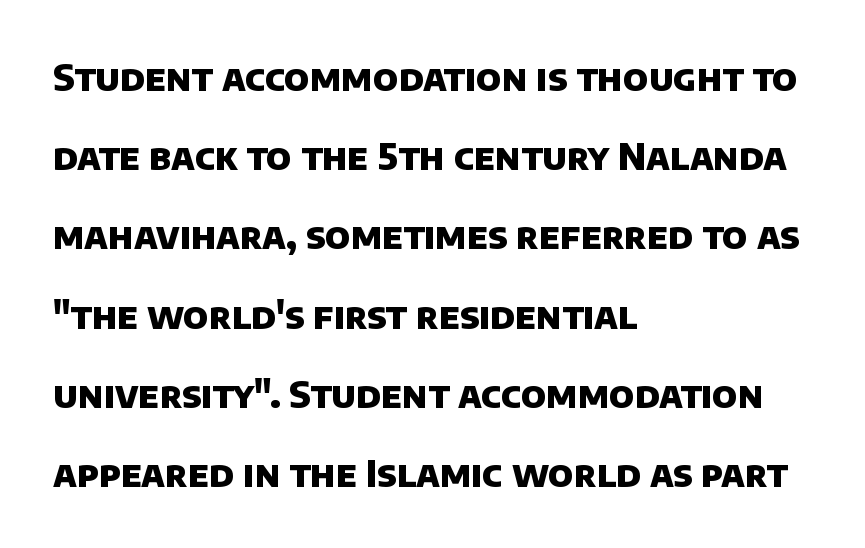
The image shows 36 px heavy sans-serif type; set left-aligned, loose line spacing (2.2x), normal letter spacing, not underlined; low stroke contrast and a large x-height.
